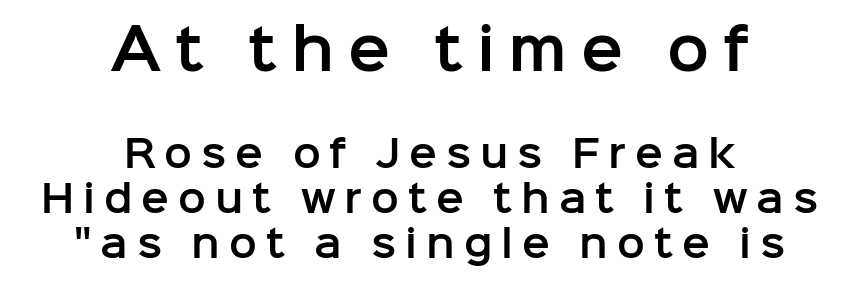
Q: Is the text italic (slanted)? A: No, it is upright.
Q: Is the typeface a serif or a sans-serif typeface? A: Sans-serif.
Q: Is the text underlined? A: No.
Q: How is the paragraph aligned? A: Centered.
Q: Is the spacing between letters normal or unusually wide? A: Unusually wide.
Q: Which block of text is set in a larger size, the first (top) or the second (bottom)? A: The first (top) one.
Q: Width (condensed, normal, or wide)? A: Normal.
Q: Stroke contrast? A: Low.
Q: x-height? A: Medium.
Q: Monospaced? A: No.
